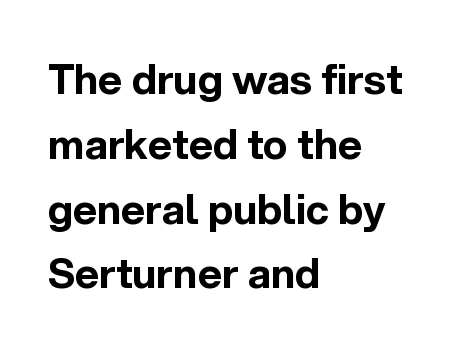
The image shows 41 px bold sans-serif type, upright; set left-aligned, normal line spacing (1.58x), normal letter spacing, not underlined; a medium x-height.
